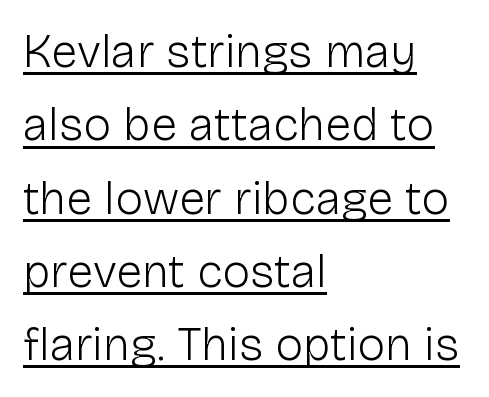
{"serif": "no", "italic": "no", "bold": "no", "weight": "light", "width": "normal", "stroke_contrast": "low", "x_height": "medium", "monospaced": "no", "underline": "yes", "align": "left", "line_spacing": "normal", "line_spacing_ratio": 1.56, "letter_spacing": "normal", "letter_spacing_em": 0.0, "glyph_px": 47}
